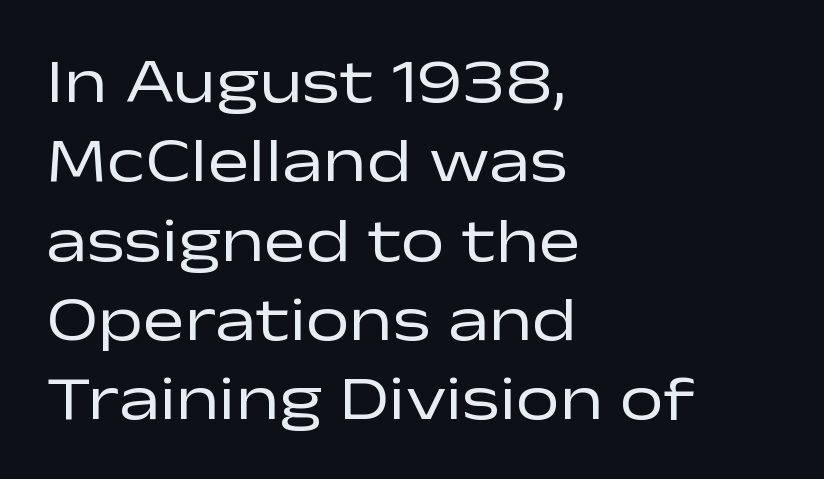
{"serif": "no", "italic": "no", "bold": "no", "weight": "regular", "width": "wide", "stroke_contrast": "low", "x_height": "medium", "monospaced": "no", "underline": "no", "align": "left", "line_spacing": "normal", "line_spacing_ratio": 1.28, "letter_spacing": "normal", "letter_spacing_em": 0.0, "glyph_px": 62}
